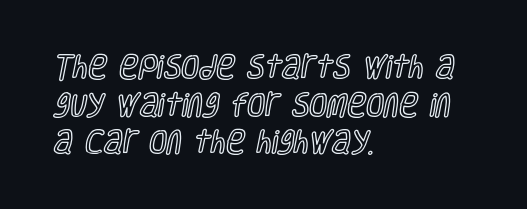
{"underline": "no", "align": "left", "line_spacing": "normal", "line_spacing_ratio": 1.45, "letter_spacing": "normal", "letter_spacing_em": 0.0, "glyph_px": 26}
